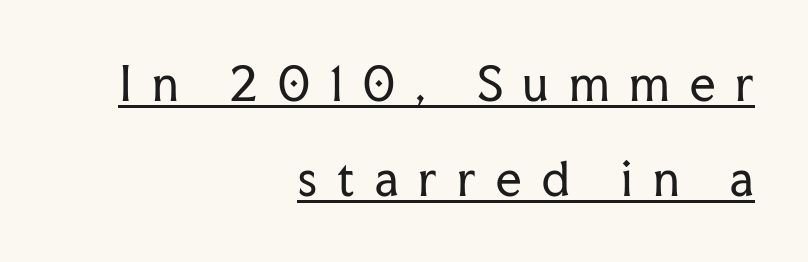
{"serif": "yes", "italic": "no", "bold": "no", "weight": "regular", "width": "normal", "stroke_contrast": "low", "x_height": "medium", "monospaced": "no", "underline": "yes", "align": "right", "line_spacing": "loose", "line_spacing_ratio": 2.11, "letter_spacing": "wide", "letter_spacing_em": 0.45, "glyph_px": 45}
